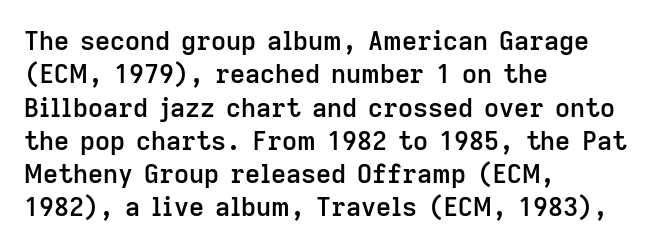
Q: Is the text bold? A: Semi-bold.
Q: Is the text italic (slanted)? A: No, it is upright.
Q: Is the text underlined? A: No.
Q: How is the paragraph aligned? A: Left-aligned.
Q: Is the spacing between letters normal or unusually wide? A: Normal.
Q: Is the spacing between lines tight, normal or loose? A: Normal.
